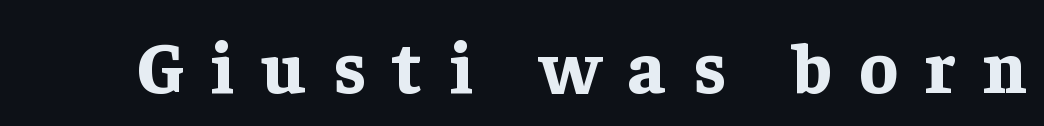
This is the regular roman posture of the typeface. Each word looks stretched out because of the extra space between its letters. Each letter keeps its own natural width here, so spacing adapts to shape. Plenty of ink on the page — the face is bold. Type style note: has serifs.
